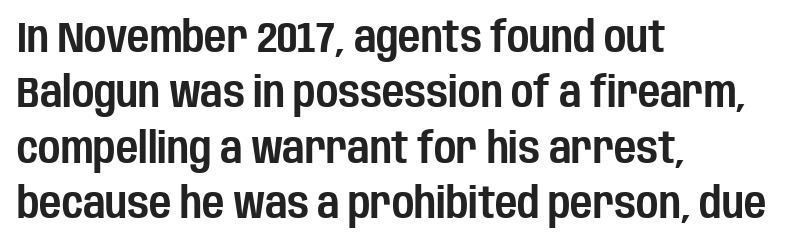
Q: Is the text italic (slanted)? A: No, it is upright.
Q: Is the typeface a serif or a sans-serif typeface? A: Sans-serif.
Q: Is the text underlined? A: No.
Q: How is the paragraph aligned? A: Left-aligned.
Q: Is the spacing between letters normal or unusually wide? A: Normal.
Q: Is the spacing between lines tight, normal or loose? A: Normal.
Q: Width (condensed, normal, or wide)? A: Condensed.
Q: Stroke contrast? A: Low.
Q: x-height? A: Large.
Q: Monospaced? A: No.
